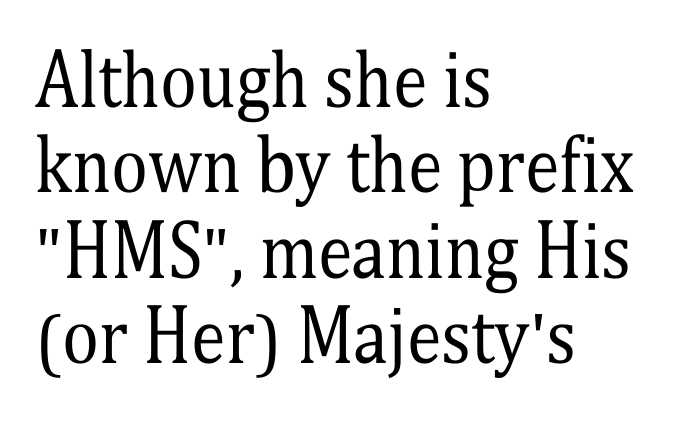
The image shows 70 px regular-weight, condensed serif type, upright; set left-aligned, line spacing 1.22x, normal letter spacing, not underlined; medium stroke contrast and a medium x-height.
